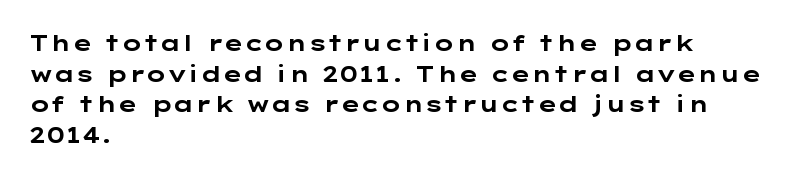
{"italic": "no", "bold": "yes", "underline": "no", "align": "left", "line_spacing": "normal", "line_spacing_ratio": 1.39, "letter_spacing": "normal", "letter_spacing_em": 0.0, "glyph_px": 22}
